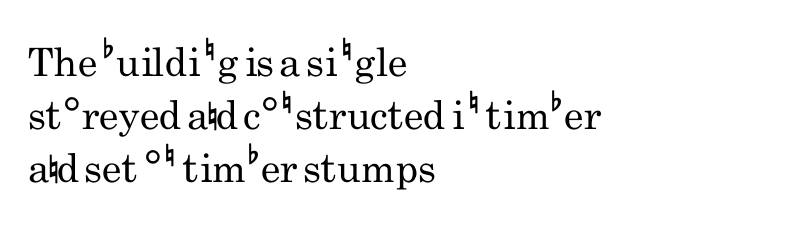
The image shows 39 px regular-weight, condensed sans-serif type, upright; set left-aligned, normal line spacing (1.36x), normal letter spacing, not underlined; low stroke contrast and a small x-height.
